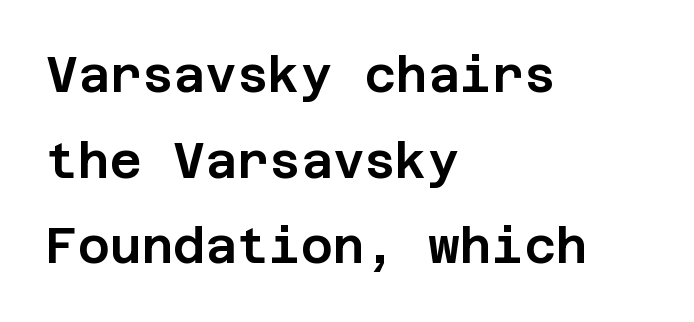
Ordinary non-slanted type is in use. The words here are not underlined. Standard letterfit; no display-style spreading of the glyphs. Does the copy run flush right? No — it runs flush left. Type style note: lacks serifs.
